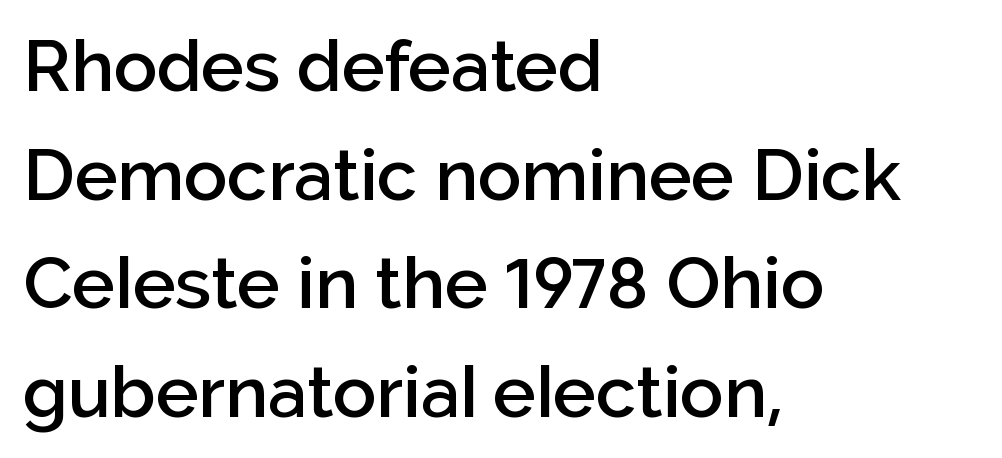
{"serif": "no", "italic": "no", "bold": "semi", "weight": "semibold", "width": "normal", "stroke_contrast": "low", "x_height": "medium", "monospaced": "no", "underline": "no", "align": "left", "line_spacing": "normal", "line_spacing_ratio": 1.51, "letter_spacing": "normal", "letter_spacing_em": 0.0, "glyph_px": 72}
